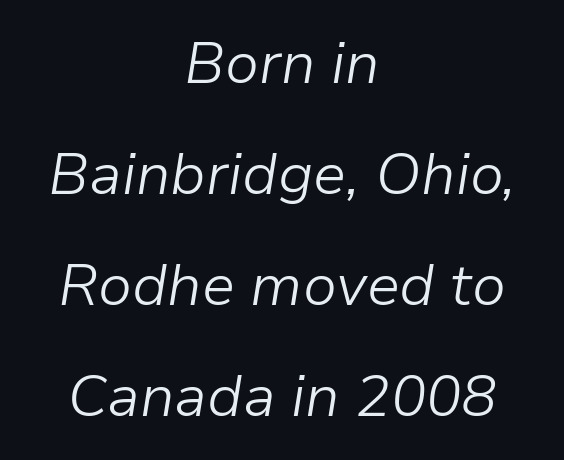
The image shows 59 px light type, italic (leaning right); set centered, line spacing 1.88x, normal letter spacing, not underlined; low stroke contrast and a medium x-height.
